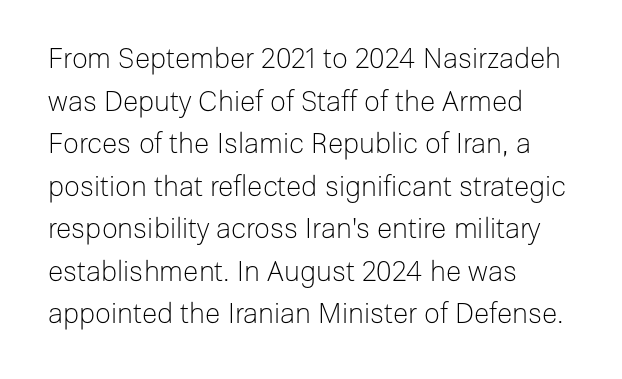
This sample is left-justified, so line endings fall wherever the words run out. The letters sit at their default tracking, neither squeezed nor spread. Do the characters align in a grid? No, the font is proportional. The line-height multiplier appears to be the usual default. Is the stroke heavy? The answer is a plain regular-or-lighter.
